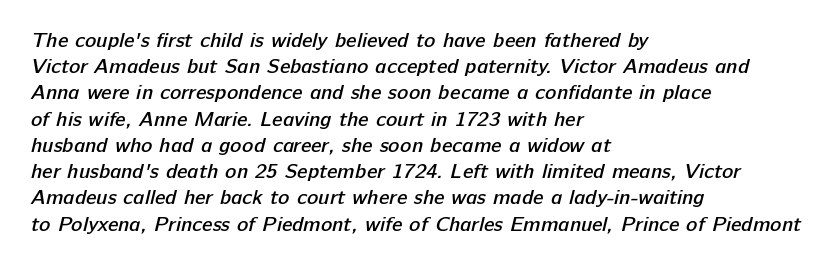
{"bold": "semi", "underline": "no", "align": "left", "line_spacing": "normal", "line_spacing_ratio": 1.25, "letter_spacing": "normal", "letter_spacing_em": 0.0, "glyph_px": 21}
